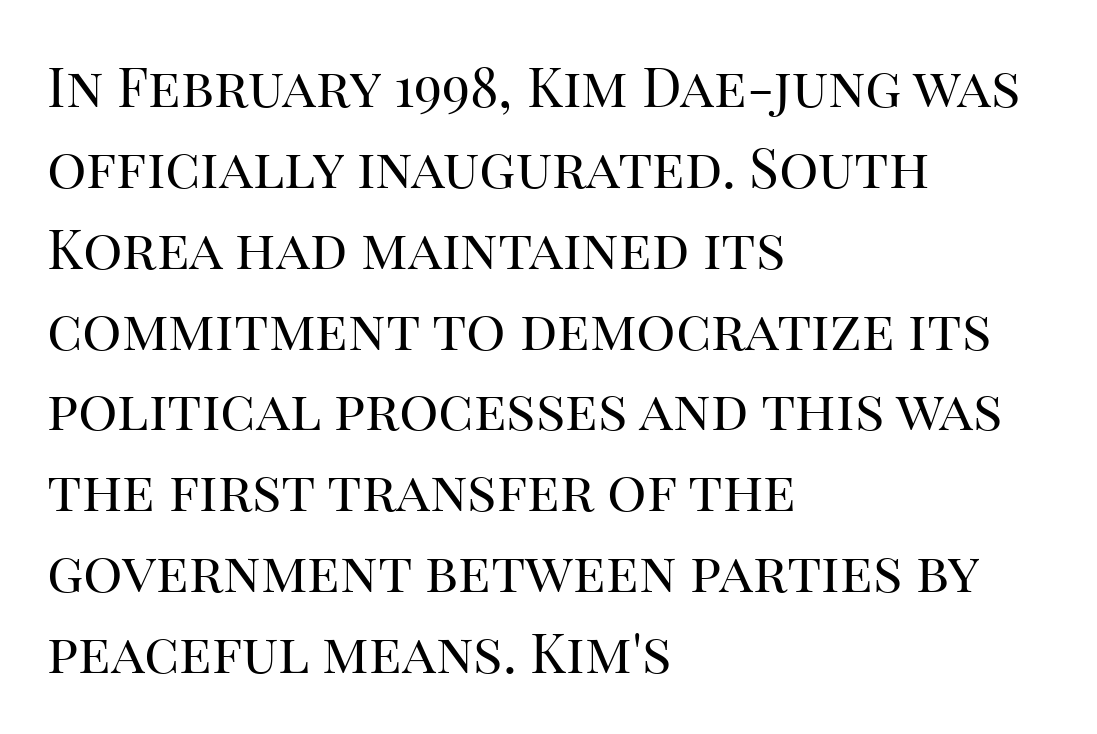
Q: Is the text bold? A: No.
Q: Is the text italic (slanted)? A: No, it is upright.
Q: Is the typeface a serif or a sans-serif typeface? A: Serif.
Q: Is the text underlined? A: No.
Q: How is the paragraph aligned? A: Left-aligned.
Q: Is the spacing between letters normal or unusually wide? A: Normal.
Q: Is the spacing between lines tight, normal or loose? A: Normal.
Q: Width (condensed, normal, or wide)? A: Normal.
Q: Stroke contrast? A: High.
Q: x-height? A: Large.
Q: Monospaced? A: No.
